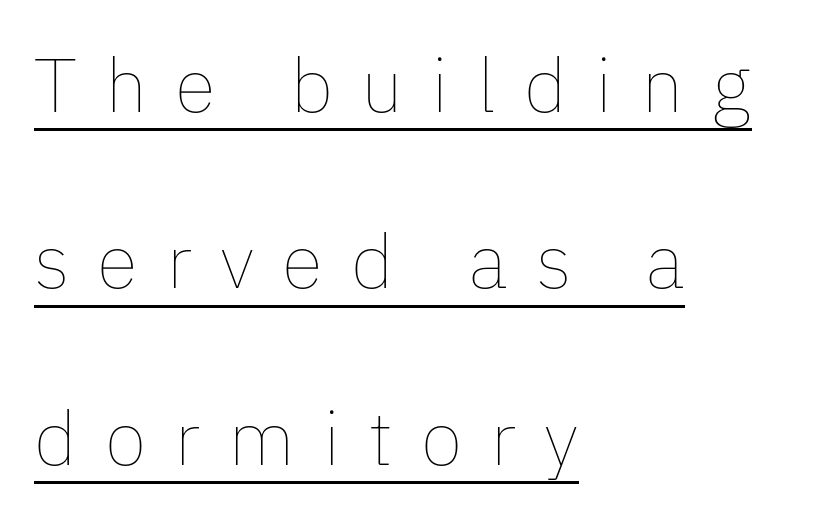
Q: Is the text bold? A: No.
Q: Is the text italic (slanted)? A: No, it is upright.
Q: Is the text underlined? A: Yes.
Q: How is the paragraph aligned? A: Left-aligned.
Q: Is the spacing between letters normal or unusually wide? A: Unusually wide.
Q: Is the spacing between lines tight, normal or loose? A: Loose.
Q: Width (condensed, normal, or wide)? A: Normal.
Q: Stroke contrast? A: Low.
Q: x-height? A: Medium.
Q: Monospaced? A: No.
